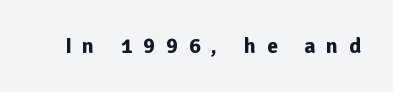
The foot of each line stays bare and open. What stands out about the letter spacing? Its width — letters are far apart. Nope, not italic — everything's standing straight. Its strokes are broad and dark, the hallmark of bold type.
